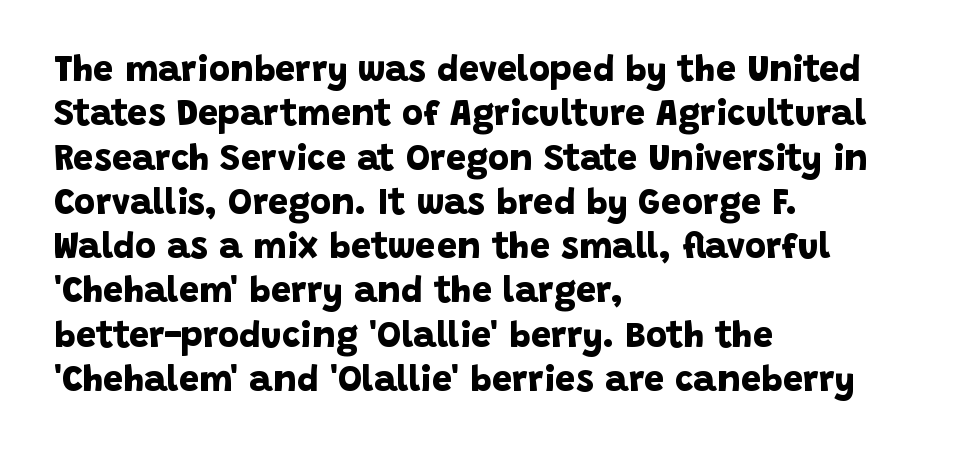
The image shows 36 px bold sans-serif type; set left-aligned, line spacing 1.23x, normal letter spacing, not underlined; low stroke contrast and a large x-height.
